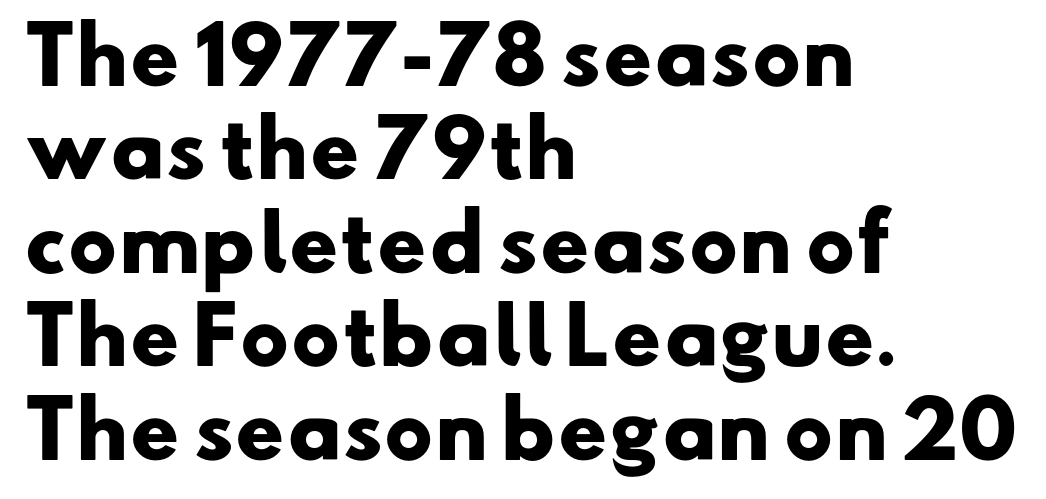
The image shows 76 px heavy, wide sans-serif type; set left-aligned, line spacing 1.23x, normal letter spacing, not underlined; low stroke contrast and a small x-height.
